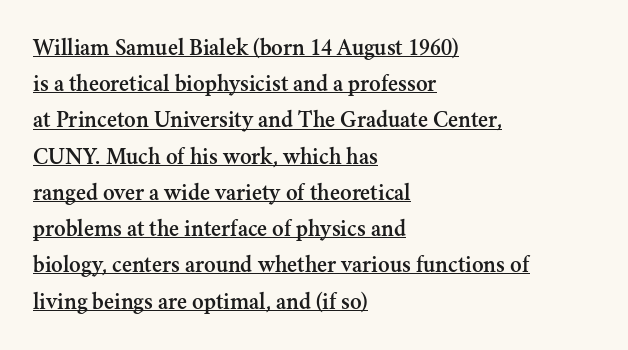
Q: Is the text italic (slanted)? A: No, it is upright.
Q: Is the text underlined? A: Yes.
Q: How is the paragraph aligned? A: Left-aligned.
Q: Is the spacing between letters normal or unusually wide? A: Normal.
Q: Is the spacing between lines tight, normal or loose? A: Normal.
